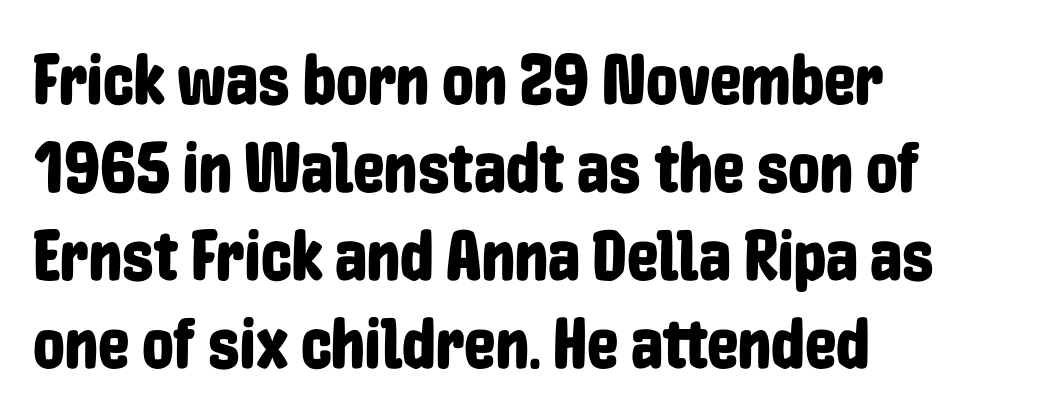
Q: Is the text italic (slanted)? A: No, it is upright.
Q: Is the typeface a serif or a sans-serif typeface? A: Sans-serif.
Q: Is the text underlined? A: No.
Q: How is the paragraph aligned? A: Left-aligned.
Q: Is the spacing between letters normal or unusually wide? A: Normal.
Q: Width (condensed, normal, or wide)? A: Condensed.
Q: Stroke contrast? A: Low.
Q: x-height? A: Medium.
Q: Monospaced? A: No.
